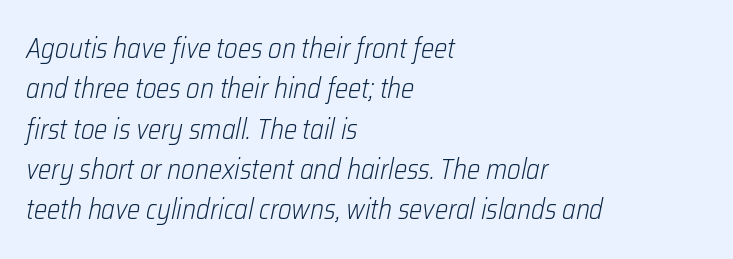
{"italic": "yes", "lean": "right", "slant_degrees": 12, "bold": "no", "weight": "light", "width": "condensed", "stroke_contrast": "low", "x_height": "medium", "monospaced": "no", "underline": "no", "align": "left", "line_spacing": "normal", "line_spacing_ratio": 1.44, "letter_spacing": "normal", "letter_spacing_em": 0.0, "glyph_px": 28}
